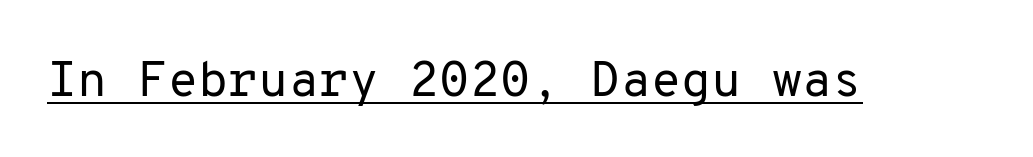
{"serif": "no", "italic": "no", "bold": "no", "weight": "regular", "width": "normal", "stroke_contrast": "low", "x_height": "medium", "monospaced": "yes", "underline": "yes", "letter_spacing": "normal", "letter_spacing_em": 0.0, "glyph_px": 49}
